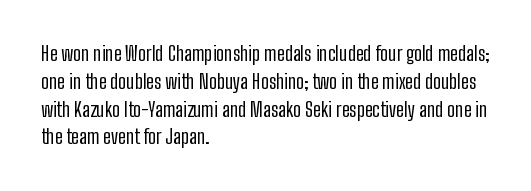
Q: Is the text bold? A: No.
Q: Is the text italic (slanted)? A: No, it is upright.
Q: Is the text underlined? A: No.
Q: How is the paragraph aligned? A: Left-aligned.
Q: Is the spacing between letters normal or unusually wide? A: Normal.
Q: Is the spacing between lines tight, normal or loose? A: Normal.
